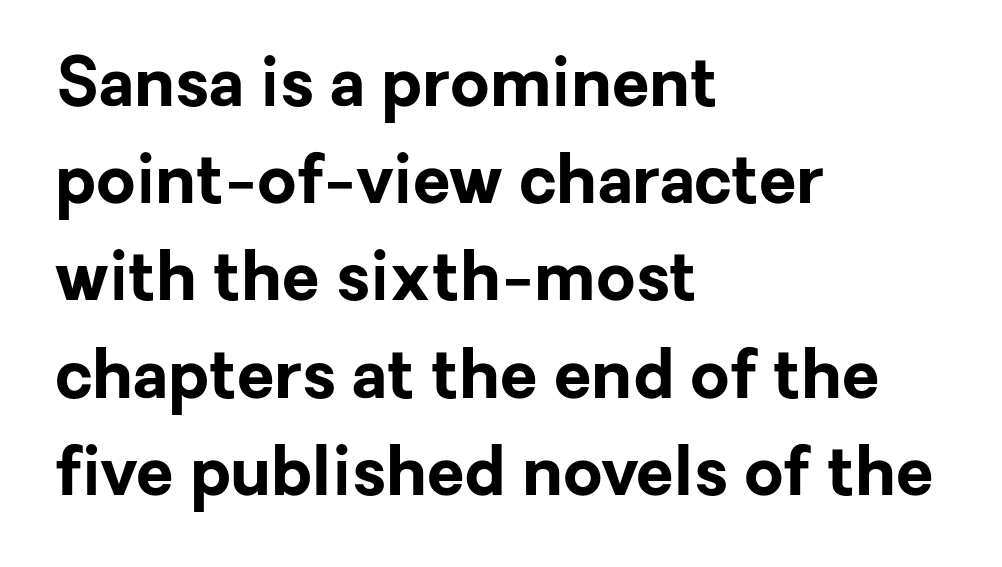
These lines were composed using upright roman letters. A classic flush-left, rag-right setting is used for this passage. Spacing between characters is what you'd get straight out of the box. Check where the strokes stop: nothing finishes them off — pure sans. The words here are not underlined.
